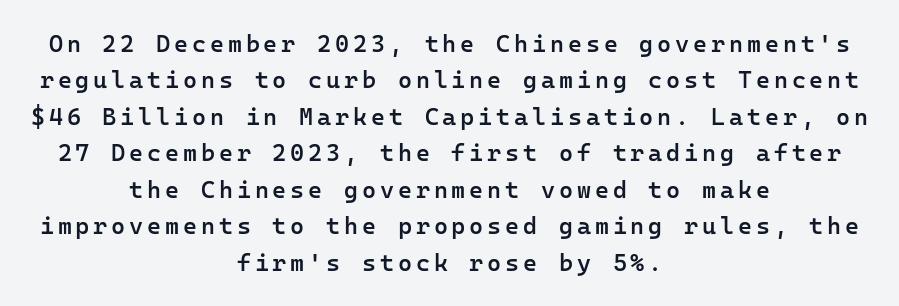
Q: Is the text bold? A: Semi-bold.
Q: Is the text italic (slanted)? A: No, it is upright.
Q: Is the text underlined? A: No.
Q: How is the paragraph aligned? A: Centered.
Q: Is the spacing between lines tight, normal or loose? A: Normal.
